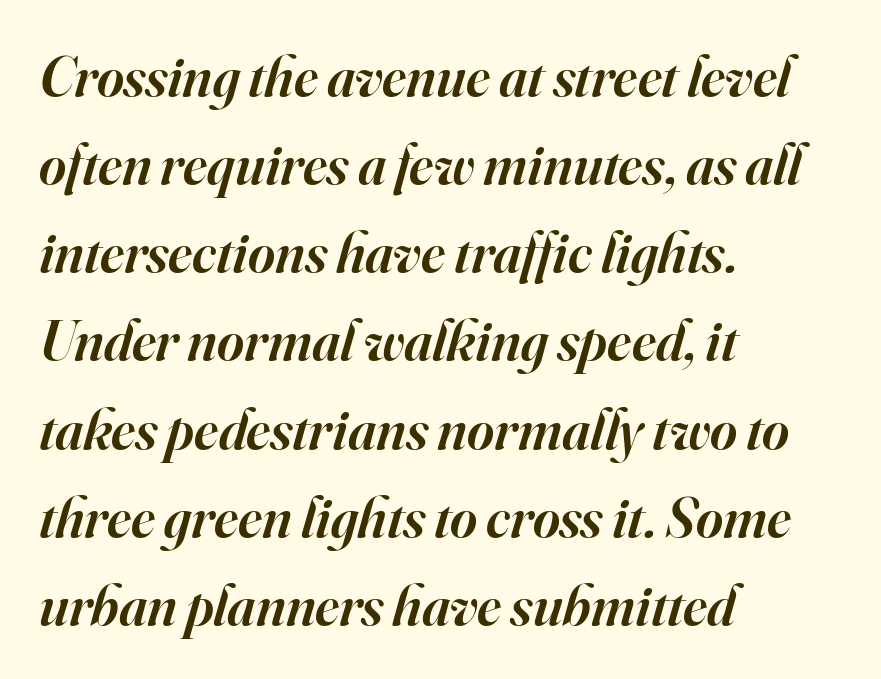
{"serif": "yes", "italic": "yes", "lean": "right", "slant_degrees": 16, "bold": "semi", "weight": "semibold", "width": "normal", "stroke_contrast": "high", "x_height": "small", "monospaced": "no", "underline": "no", "align": "left", "line_spacing": "normal", "line_spacing_ratio": 1.52, "letter_spacing": "normal", "letter_spacing_em": 0.0, "glyph_px": 58}
